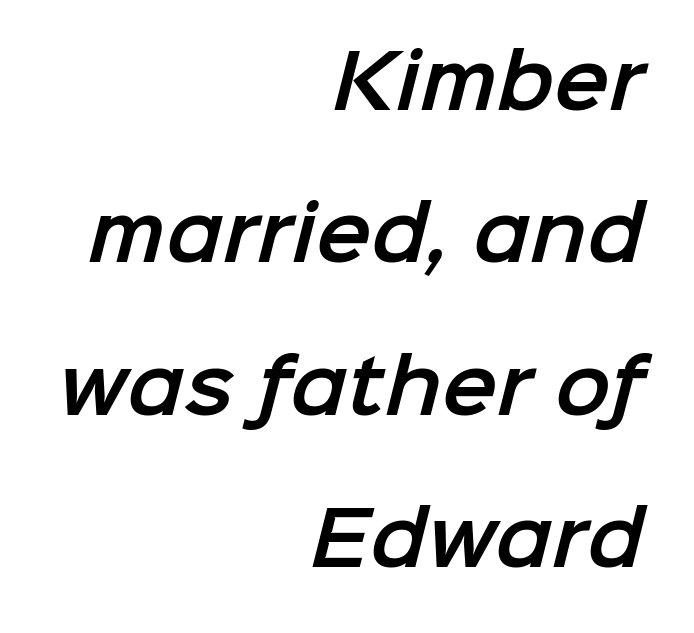
The image shows 74 px sans-serif type; set right-aligned, loose line spacing (2.06x), normal letter spacing, not underlined; low stroke contrast and a medium x-height.
